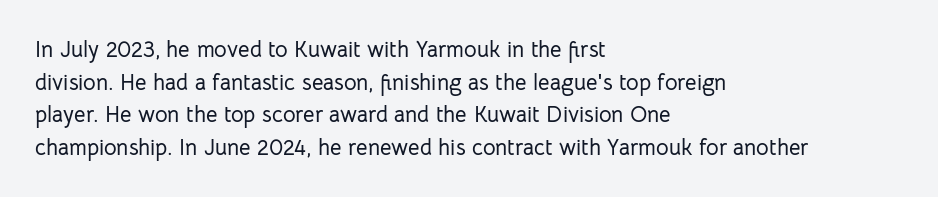
{"italic": "no", "underline": "no", "align": "left", "line_spacing": "normal", "line_spacing_ratio": 1.48, "letter_spacing": "normal", "letter_spacing_em": 0.0, "glyph_px": 22}
